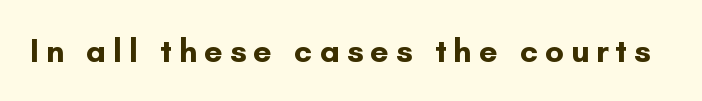
Compared with an ordinary text face, these strokes are far heavier — a full bold. You can tell it's not italic because the verticals are truly vertical. The letters advance in unequal steps, a hallmark of proportional type. Inter-character spacing is expanded well beyond the font's built-in metrics. Quick note: underline off.
